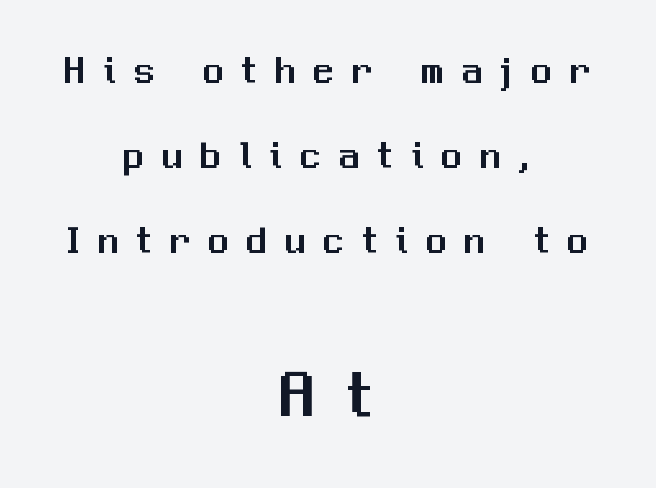
Q: Is the text italic (slanted)? A: No, it is upright.
Q: Is the typeface a serif or a sans-serif typeface? A: Sans-serif.
Q: Is the text underlined? A: No.
Q: How is the paragraph aligned? A: Centered.
Q: Is the spacing between letters normal or unusually wide? A: Unusually wide.
Q: Is the spacing between lines tight, normal or loose? A: Loose.
Q: Which block of text is set in a larger size, the first (top) or the second (bottom)? A: The second (bottom) one.
Q: Width (condensed, normal, or wide)? A: Normal.
Q: Stroke contrast? A: Medium.
Q: x-height? A: Medium.
Q: Monospaced? A: No.
